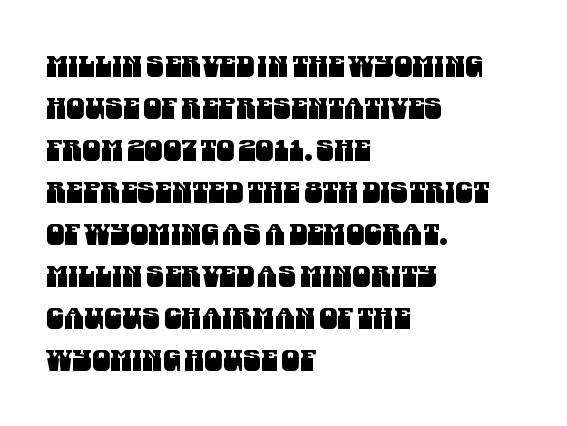
The image shows 29 px condensed sans-serif type; set left-aligned, normal line spacing (1.45x), normal letter spacing, not underlined; medium stroke contrast and a large x-height.
